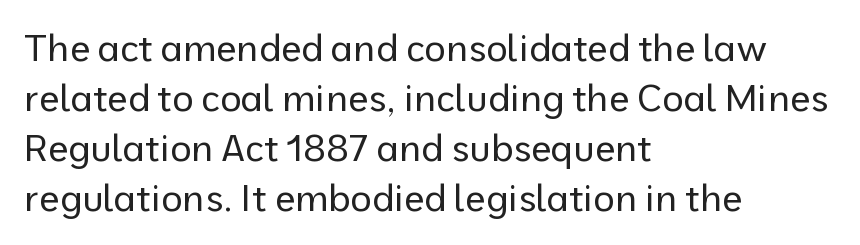
The image shows 37 px regular-weight sans-serif type, upright; set left-aligned, normal line spacing (1.35x), normal letter spacing, not underlined; low stroke contrast and a medium x-height.
